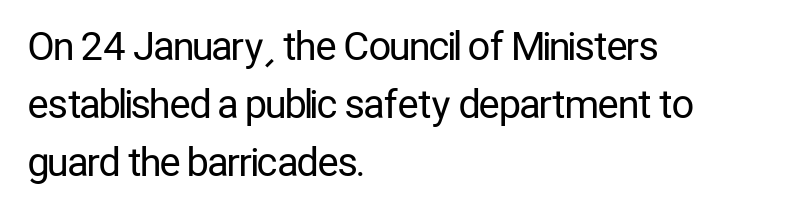
The image shows 39 px regular-weight, condensed sans-serif type, upright; set left-aligned, normal line spacing (1.49x), normal letter spacing, not underlined; low stroke contrast and a medium x-height.
